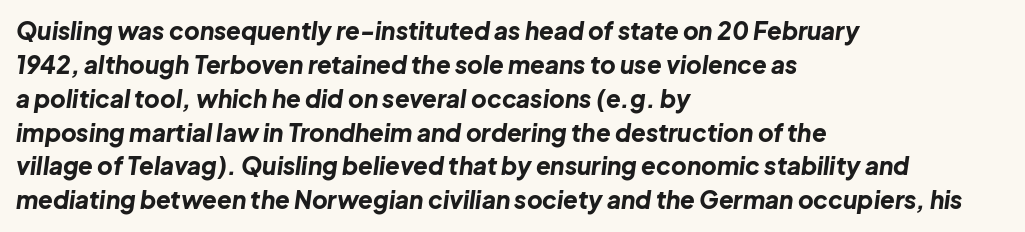
Weight check: bold — yes, fully. Notice how the passage keeps a crisp vertical edge on the left only. Check under the words: just untouched page. This block has exactly the height ordinary leading produces. This sample uses plain, unmodified letter spacing.
